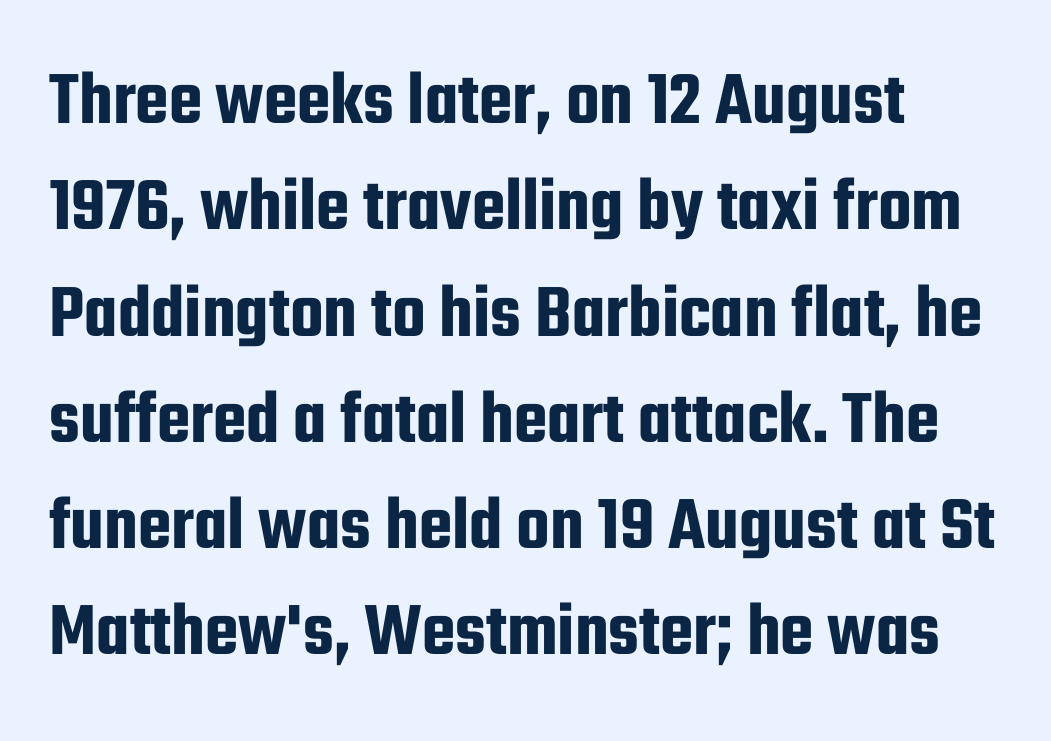
{"serif": "no", "italic": "no", "width": "condensed", "stroke_contrast": "low", "x_height": "medium", "monospaced": "no", "underline": "no", "align": "left", "line_spacing": "normal", "line_spacing_ratio": 1.38, "letter_spacing": "normal", "letter_spacing_em": 0.0, "glyph_px": 77}
